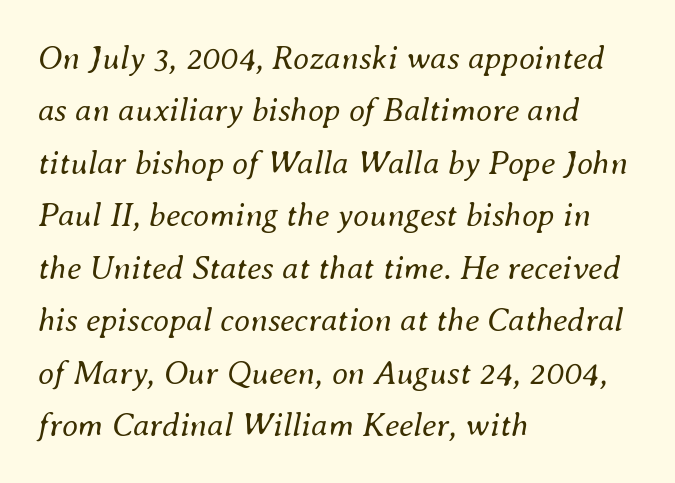
Q: Is the text bold? A: No.
Q: Is the text italic (slanted)? A: Yes, it leans right by about 8 degrees.
Q: Is the text underlined? A: No.
Q: How is the paragraph aligned? A: Left-aligned.
Q: Is the spacing between letters normal or unusually wide? A: Normal.
Q: Is the spacing between lines tight, normal or loose? A: Normal.
Q: Width (condensed, normal, or wide)? A: Normal.
Q: Stroke contrast? A: Medium.
Q: x-height? A: Small.
Q: Monospaced? A: No.
